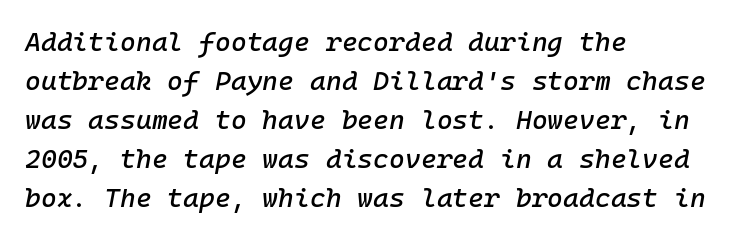
Q: Is the text italic (slanted)? A: Yes, it leans right by about 10 degrees.
Q: Is the text underlined? A: No.
Q: How is the paragraph aligned? A: Left-aligned.
Q: Is the spacing between letters normal or unusually wide? A: Normal.
Q: Is the spacing between lines tight, normal or loose? A: Normal.
